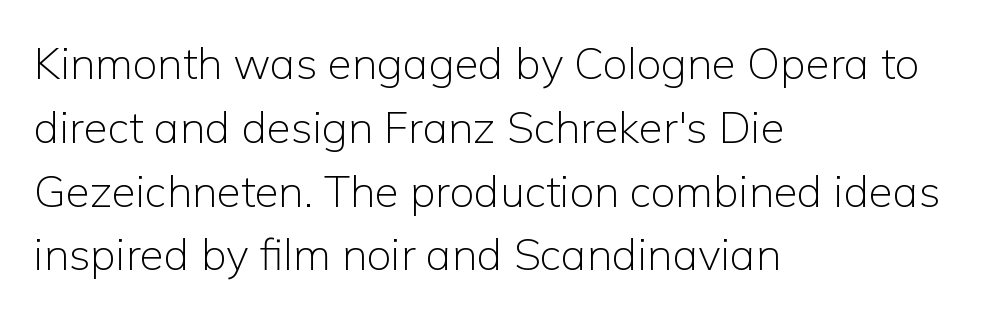
The image shows 44 px light sans-serif type, upright; set left-aligned, normal line spacing (1.45x), normal letter spacing, not underlined; low stroke contrast and a medium x-height.
